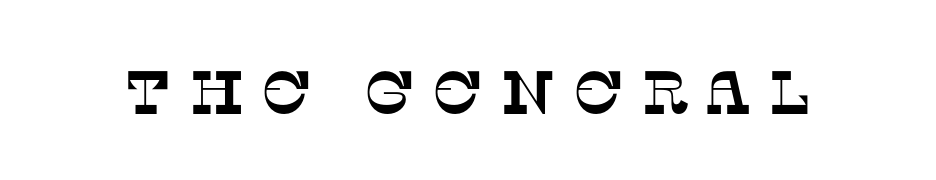
The image shows 61 px serif type; set unusually wide letter spacing (+0.27 em), not underlined; low stroke contrast and a large x-height.
